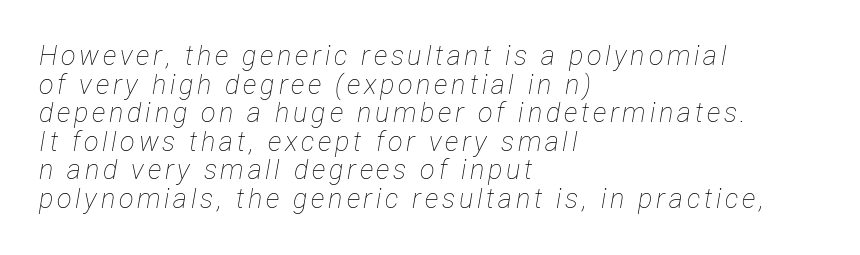
{"italic": "yes", "lean": "right", "slant_degrees": 12, "bold": "no", "underline": "no", "align": "left", "line_spacing": "tight", "line_spacing_ratio": 1.06, "glyph_px": 27}
